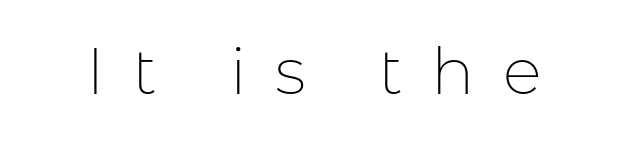
The image shows 65 px thin sans-serif type, upright; set unusually wide letter spacing (+0.44 em), not underlined; low stroke contrast and a medium x-height.
